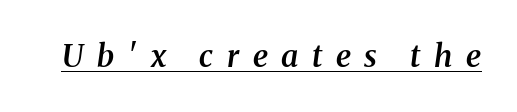
Q: Is the text bold? A: Semi-bold.
Q: Is the text italic (slanted)? A: Yes, it leans right by about 8 degrees.
Q: Is the typeface a serif or a sans-serif typeface? A: Serif.
Q: Is the text underlined? A: Yes.
Q: Is the spacing between letters normal or unusually wide? A: Unusually wide.
Q: Width (condensed, normal, or wide)? A: Normal.
Q: Stroke contrast? A: Medium.
Q: x-height? A: Medium.
Q: Monospaced? A: No.
